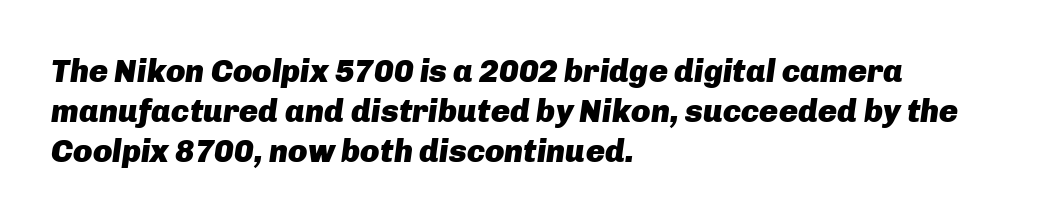
The image shows 32 px heavy type, italic (leaning right); set left-aligned, normal line spacing (1.25x), normal letter spacing, not underlined; low stroke contrast and a medium x-height.
